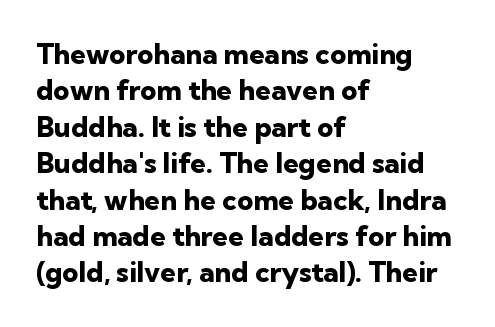
The image shows 28 px heavy sans-serif type, upright; set left-aligned, normal line spacing (1.3x), normal letter spacing, not underlined; low stroke contrast and a medium x-height.
